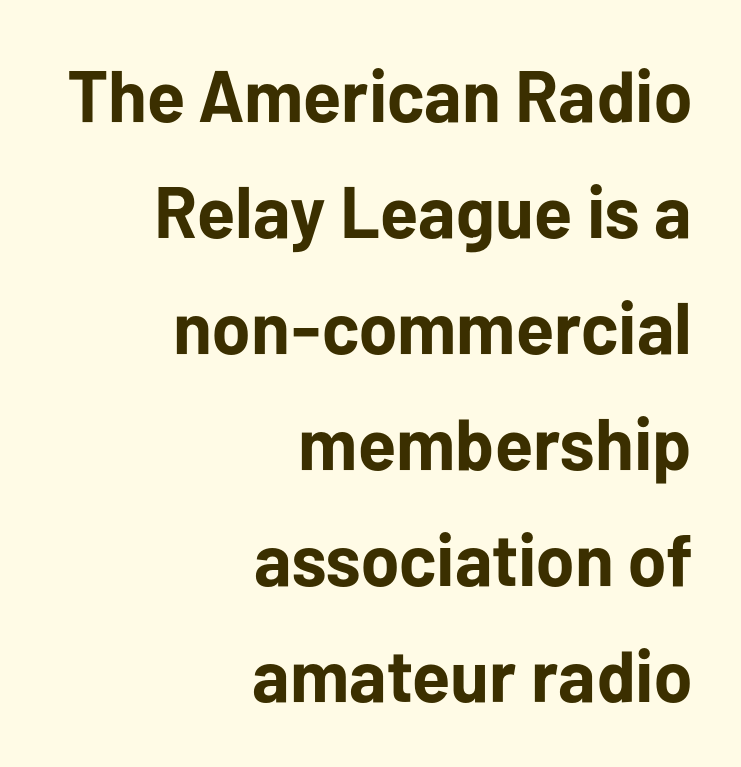
The face used here is rendered with its standard letterfit. Has an underline been added? It has not. In terms of weight, the rendering is a true, heavy bold. This is the regular roman posture of the typeface.
